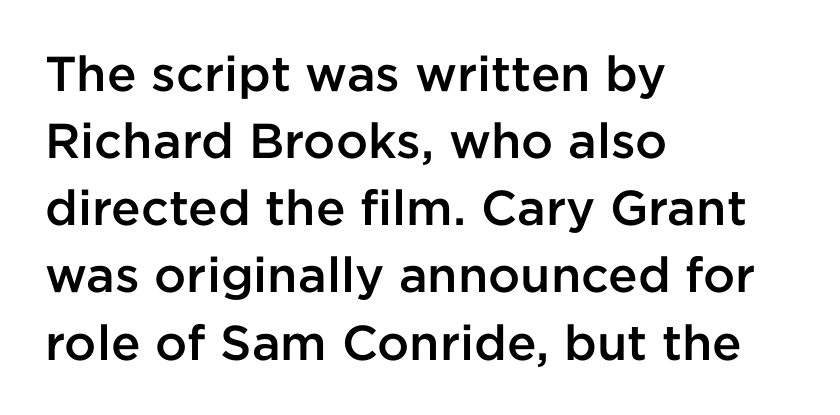
The image shows 49 px semibold sans-serif type, upright; set left-aligned, normal line spacing (1.37x), normal letter spacing, not underlined; low stroke contrast and a medium x-height.
